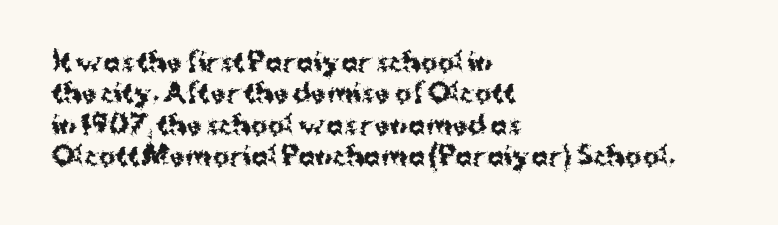
Horizontal alignment here is leftward, the default for most running prose. These lines were composed using upright roman letters. Quick note: underline off. Words appear dense and cohesive because spacing is normal. Honestly, the row spacing looks completely unremarkable. Heft: maximum for text — a bold.
